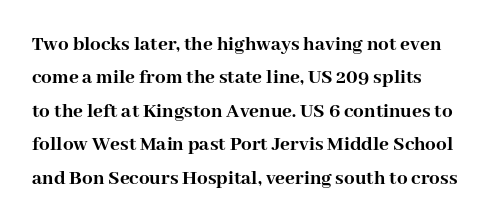
{"italic": "no", "bold": "yes", "underline": "no", "align": "left", "line_spacing": "normal", "line_spacing_ratio": 1.59, "letter_spacing": "normal", "letter_spacing_em": 0.0, "glyph_px": 21}
